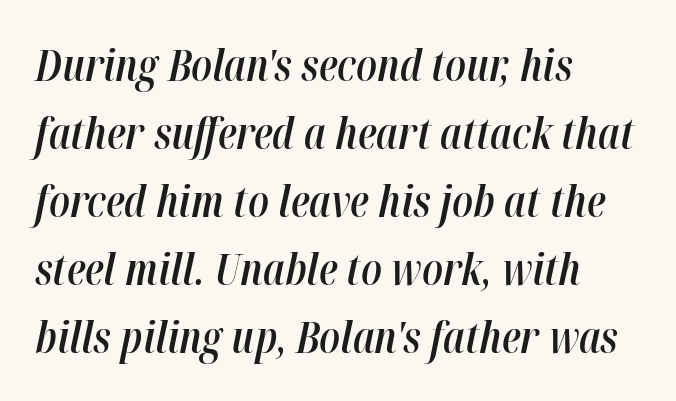
Q: Is the text bold? A: Semi-bold.
Q: Is the text italic (slanted)? A: Yes, it leans right by about 12 degrees.
Q: Is the text underlined? A: No.
Q: How is the paragraph aligned? A: Left-aligned.
Q: Is the spacing between letters normal or unusually wide? A: Normal.
Q: Is the spacing between lines tight, normal or loose? A: Normal.
Q: Width (condensed, normal, or wide)? A: Condensed.
Q: Stroke contrast? A: High.
Q: x-height? A: Medium.
Q: Monospaced? A: No.
